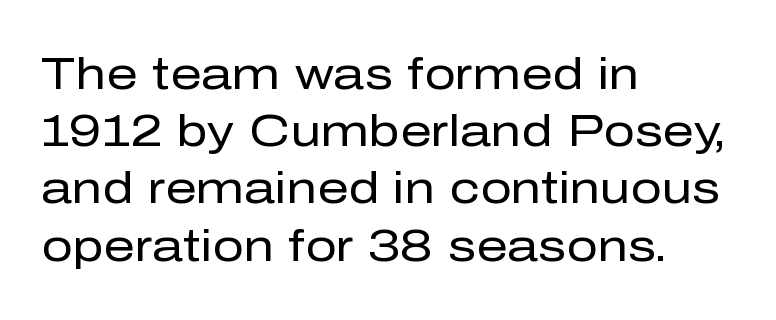
Q: Is the text bold? A: No.
Q: Is the text italic (slanted)? A: No, it is upright.
Q: Is the typeface a serif or a sans-serif typeface? A: Sans-serif.
Q: Is the text underlined? A: No.
Q: How is the paragraph aligned? A: Left-aligned.
Q: Is the spacing between letters normal or unusually wide? A: Normal.
Q: Is the spacing between lines tight, normal or loose? A: Normal.
Q: Width (condensed, normal, or wide)? A: Normal.
Q: Stroke contrast? A: Low.
Q: x-height? A: Medium.
Q: Monospaced? A: No.
